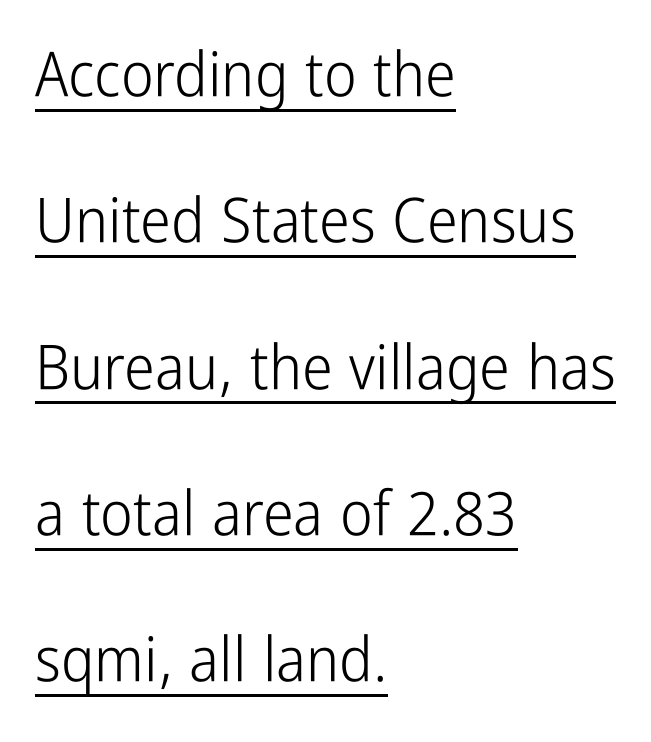
{"serif": "no", "italic": "no", "bold": "no", "weight": "light", "width": "condensed", "stroke_contrast": "low", "x_height": "medium", "monospaced": "no", "underline": "yes", "align": "left", "line_spacing": "loose", "line_spacing_ratio": 2.36, "letter_spacing": "normal", "letter_spacing_em": 0.0, "glyph_px": 62}
